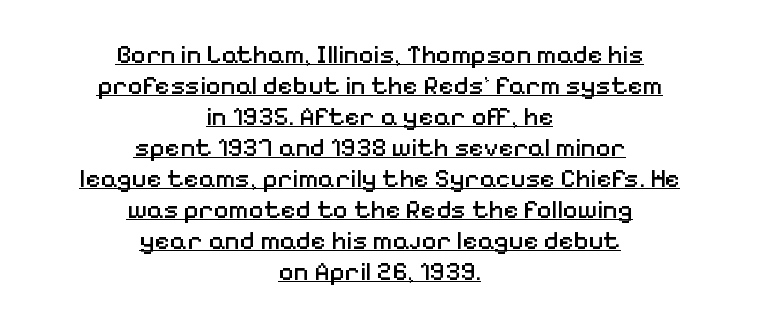
{"italic": "no", "bold": "no", "underline": "yes", "align": "center", "line_spacing_ratio": 1.19, "letter_spacing": "normal", "letter_spacing_em": 0.0, "glyph_px": 26}
